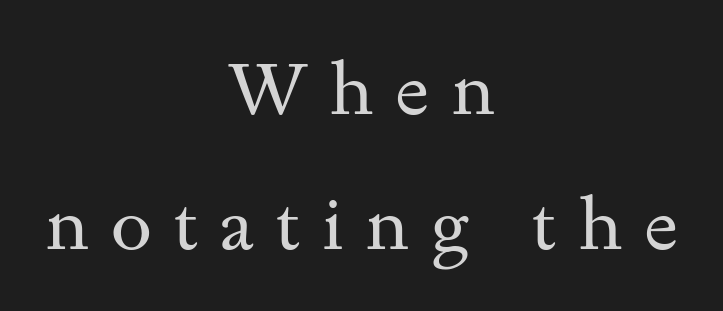
The image shows 74 px regular-weight, wide serif type, upright; set centered, line spacing 1.82x, unusually wide letter spacing (+0.29 em), not underlined; medium stroke contrast and a small x-height.
